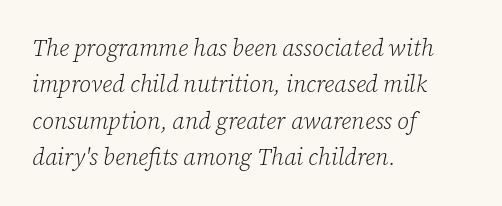
{"italic": "yes", "lean": "right", "slant_degrees": 12, "bold": "no", "underline": "no", "align": "left", "line_spacing": "normal", "line_spacing_ratio": 1.58, "letter_spacing": "normal", "letter_spacing_em": 0.0, "glyph_px": 23}
